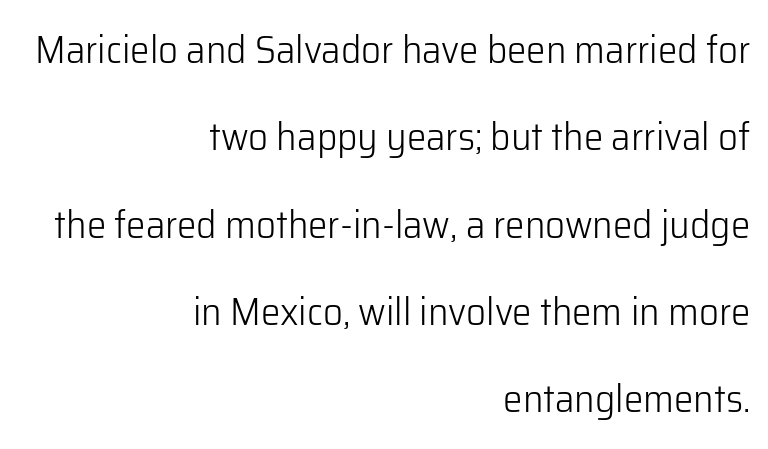
The image shows 39 px light sans-serif type, upright; set right-aligned, loose line spacing (2.24x), normal letter spacing, not underlined; low stroke contrast and a medium x-height.
